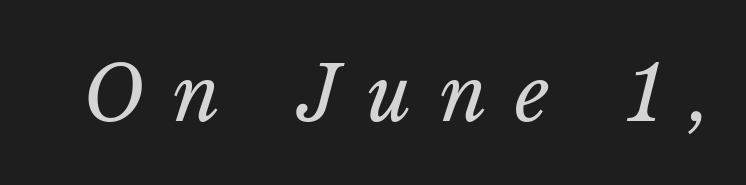
The image shows 75 px regular-weight type, italic (leaning right); set unusually wide letter spacing (+0.38 em), not underlined; low stroke contrast and a medium x-height.
